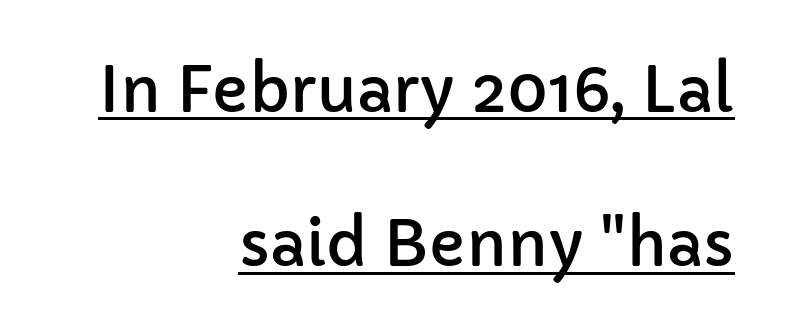
Q: Is the text italic (slanted)? A: No, it is upright.
Q: Is the typeface a serif or a sans-serif typeface? A: Sans-serif.
Q: Is the text underlined? A: Yes.
Q: How is the paragraph aligned? A: Right-aligned.
Q: Is the spacing between letters normal or unusually wide? A: Normal.
Q: Is the spacing between lines tight, normal or loose? A: Loose.
Q: Width (condensed, normal, or wide)? A: Normal.
Q: Stroke contrast? A: Low.
Q: x-height? A: Medium.
Q: Monospaced? A: No.
